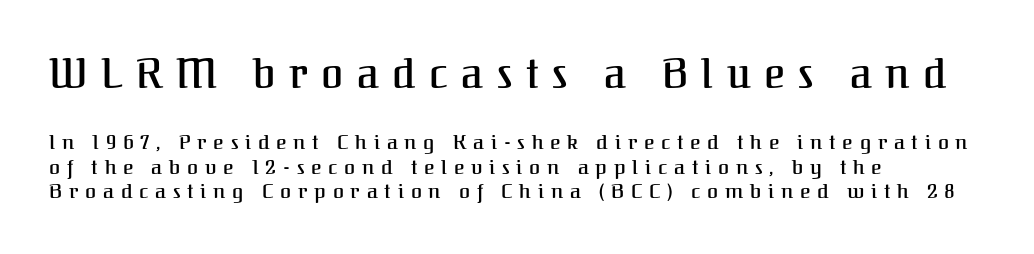
Examine the stroke ends and you'll spot serifs. The lines are quadded left. You can tell it's not italic because the verticals are truly vertical. Underlining? Definitely not there. Does the bottom block carry the larger type? No, the top block does.
